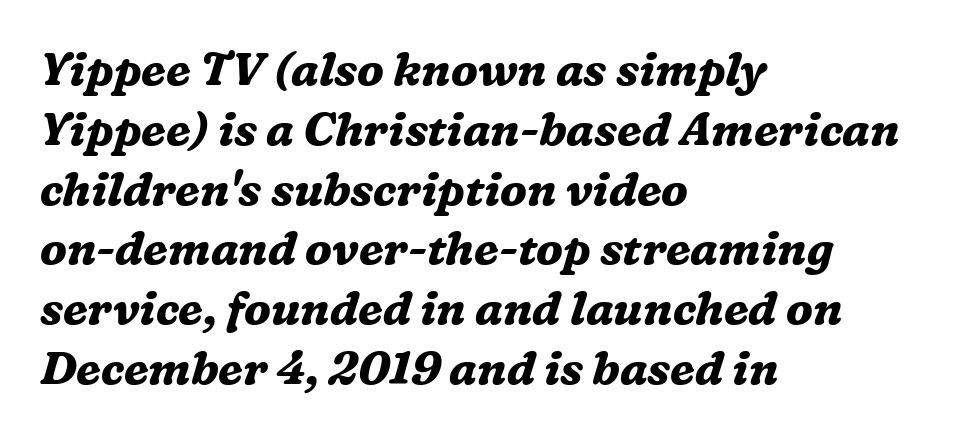
The image shows 46 px bold serif type, italic (leaning right); set left-aligned, normal line spacing (1.3x), normal letter spacing, not underlined; medium stroke contrast and a medium x-height.
